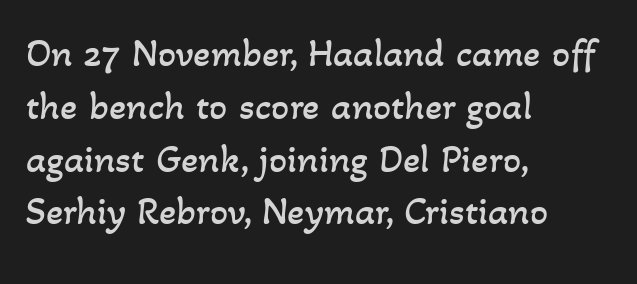
The image shows 40 px regular-weight type; set left-aligned, normal line spacing (1.32x), normal letter spacing, not underlined; low stroke contrast and a small x-height.
